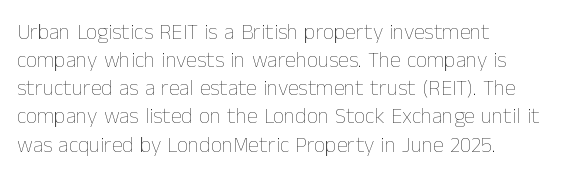
Normally led — the rows are evenly, conventionally spaced. Underlining? Definitely not there. The axis of the letterforms is exactly vertical. The passage is arranged the way most books set body copy — flush left. Default kerning and tracking; the words read as compact shapes.
